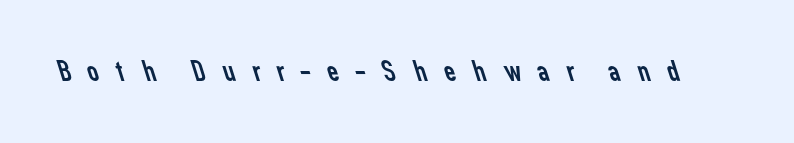
{"serif": "no", "bold": "no", "weight": "regular", "width": "normal", "stroke_contrast": "low", "x_height": "medium", "monospaced": "no", "underline": "no", "letter_spacing": "wide", "letter_spacing_em": 0.43, "glyph_px": 32}
